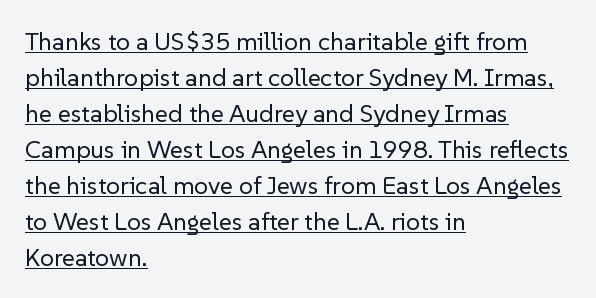
Q: Is the text bold? A: No.
Q: Is the text italic (slanted)? A: No, it is upright.
Q: Is the text underlined? A: Yes.
Q: How is the paragraph aligned? A: Left-aligned.
Q: Is the spacing between letters normal or unusually wide? A: Normal.
Q: Is the spacing between lines tight, normal or loose? A: Normal.
